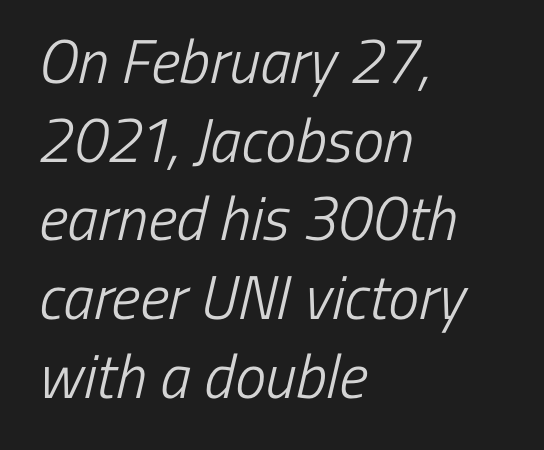
The image shows 62 px light, condensed sans-serif type; set left-aligned, normal line spacing (1.27x), normal letter spacing, not underlined; low stroke contrast and a medium x-height.
